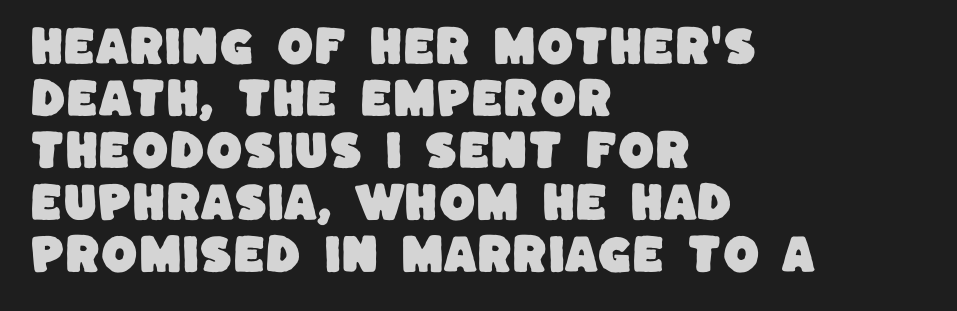
Q: Is the typeface a serif or a sans-serif typeface? A: Sans-serif.
Q: Is the text underlined? A: No.
Q: How is the paragraph aligned? A: Left-aligned.
Q: Is the spacing between letters normal or unusually wide? A: Normal.
Q: Width (condensed, normal, or wide)? A: Normal.
Q: Stroke contrast? A: Low.
Q: x-height? A: Large.
Q: Monospaced? A: No.
